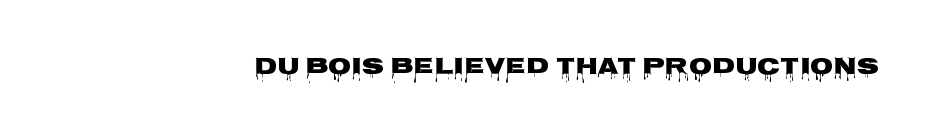
The image shows 24 px text type, upright; set normal letter spacing, not underlined.
